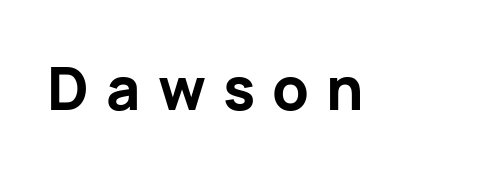
Q: Is the text bold? A: Yes.
Q: Is the text italic (slanted)? A: No, it is upright.
Q: Is the typeface a serif or a sans-serif typeface? A: Sans-serif.
Q: Is the text underlined? A: No.
Q: Is the spacing between letters normal or unusually wide? A: Unusually wide.
Q: Width (condensed, normal, or wide)? A: Normal.
Q: Stroke contrast? A: Low.
Q: x-height? A: Medium.
Q: Monospaced? A: No.
